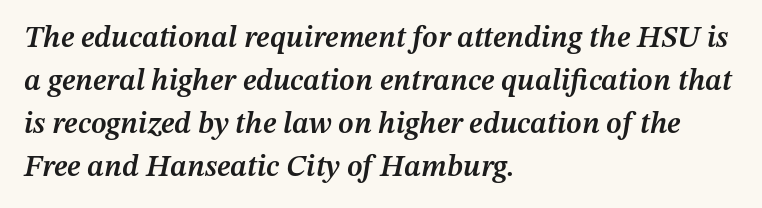
Q: Is the text bold? A: Semi-bold.
Q: Is the text italic (slanted)? A: Yes, it leans right by about 12 degrees.
Q: Is the text underlined? A: No.
Q: How is the paragraph aligned? A: Left-aligned.
Q: Is the spacing between letters normal or unusually wide? A: Normal.
Q: Is the spacing between lines tight, normal or loose? A: Normal.
Q: Width (condensed, normal, or wide)? A: Normal.
Q: Stroke contrast? A: Medium.
Q: x-height? A: Medium.
Q: Monospaced? A: No.
